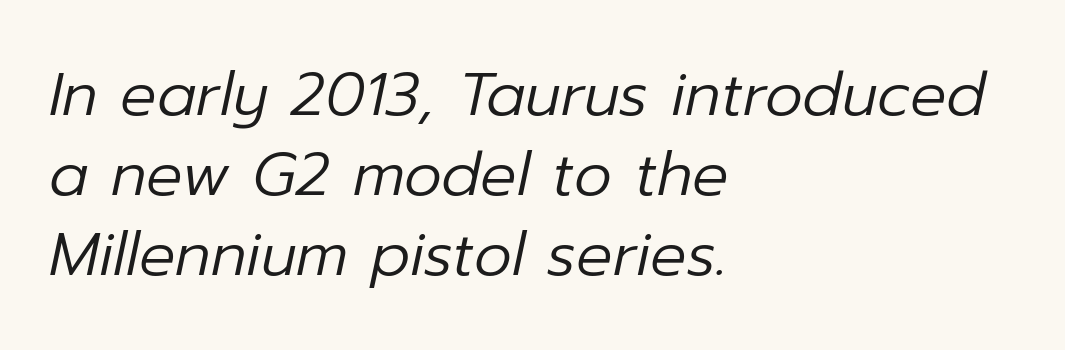
{"italic": "yes", "lean": "right", "slant_degrees": 12, "bold": "no", "weight": "regular", "width": "normal", "stroke_contrast": "low", "x_height": "medium", "monospaced": "no", "underline": "no", "align": "left", "line_spacing": "normal", "line_spacing_ratio": 1.33, "letter_spacing": "normal", "letter_spacing_em": 0.0, "glyph_px": 60}
